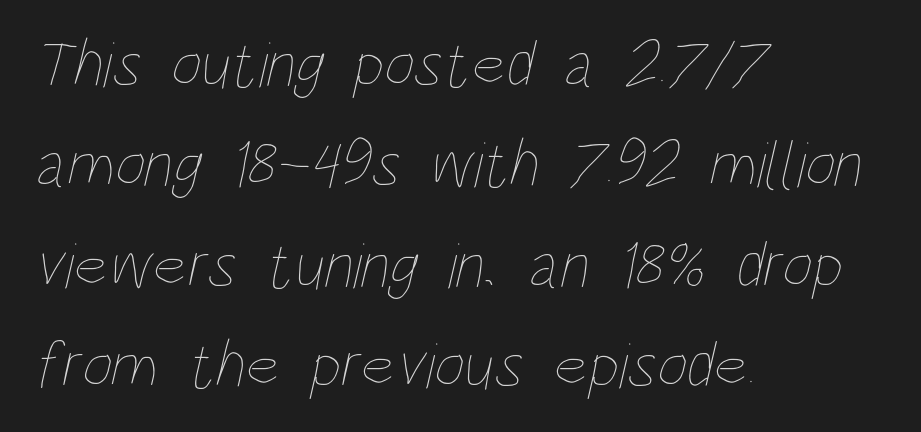
Is the stroke heavy? The answer is a plain regular-or-lighter. Beneath every word, the page is bare. The rendering uses natural spacing where letterforms have individual widths. Between one letter and the next there's only the usual sliver of space. Vertical spacing — default. The lines are quadded left.
